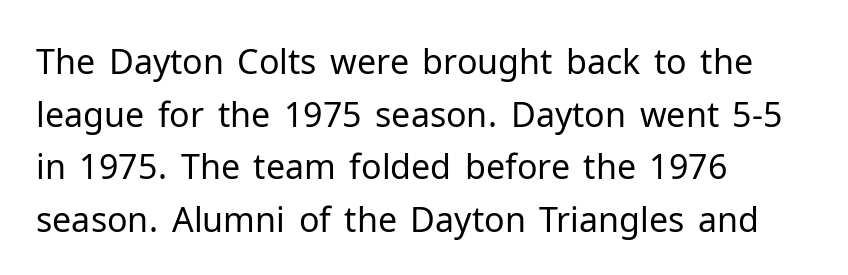
The designer went with a sans here, leaving each stem footless. Each stroke keeps to a modest, everyday thickness or less. You could call the tracking neutral — neither tight nor loose. The lines sit at an ordinary, default distance from one another. Do the characters align in a grid? No, the font is proportional.
